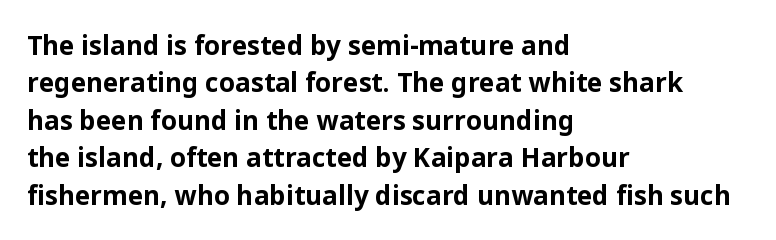
When letters stand straight like this, we call the style roman or upright. A clean baseline with only descenders dipping below it. Horizontally, the lines are justified to the leading edge only. Is there much room between lines? A standard amount, neither cramped nor airy.
